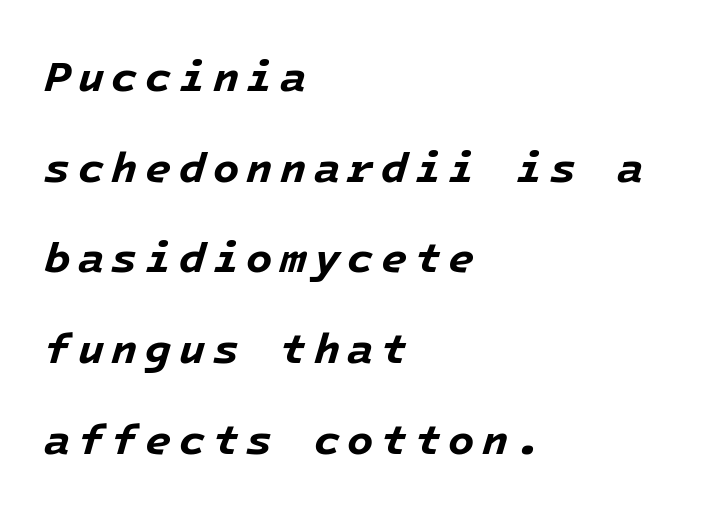
The image shows 43 px bold type, italic (leaning right); set left-aligned, loose line spacing (2.11x), not underlined; low stroke contrast and a medium x-height.
